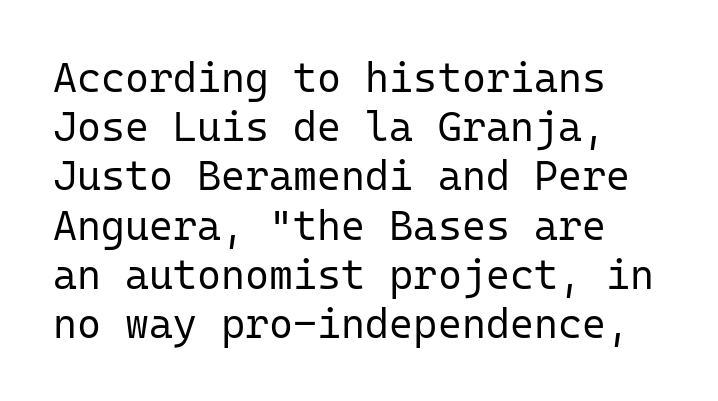
Is the type heavy? It reads as light-to-regular instead. This rendering employs a face without finishing strokes, i.e., a sans-serif. Default kerning and tracking; the words read as compact shapes. If you drew a line through each stem, it would be perfectly vertical. Monospaced: the letters line up in strict vertical columns. Underline: absent.
